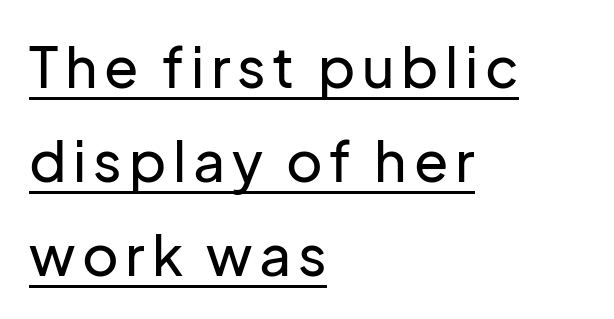
Q: Is the text italic (slanted)? A: No, it is upright.
Q: Is the typeface a serif or a sans-serif typeface? A: Sans-serif.
Q: Is the text underlined? A: Yes.
Q: How is the paragraph aligned? A: Left-aligned.
Q: Is the spacing between lines tight, normal or loose? A: Normal.
Q: Width (condensed, normal, or wide)? A: Normal.
Q: Stroke contrast? A: Low.
Q: x-height? A: Medium.
Q: Monospaced? A: No.
